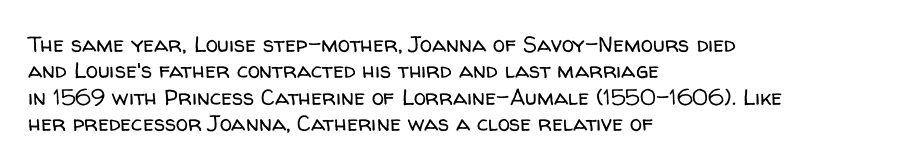
The image shows 22 px text type, upright; set left-aligned, line spacing 1.2x, normal letter spacing, not underlined.
